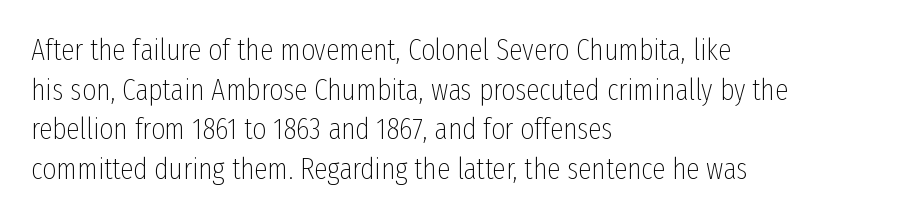
The type is set solid horizontally, with unmodified tracking. In terms of posture, this sample is upright. The lines are quadded left. Quick note: underline off.
